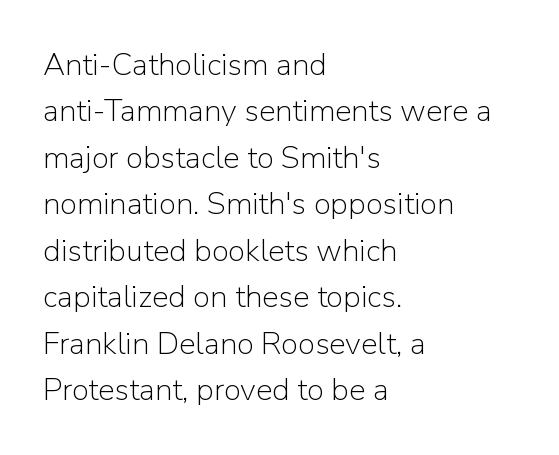
{"serif": "no", "italic": "no", "bold": "no", "weight": "light", "width": "normal", "stroke_contrast": "low", "x_height": "medium", "monospaced": "no", "underline": "no", "align": "left", "line_spacing": "normal", "line_spacing_ratio": 1.5, "letter_spacing": "normal", "letter_spacing_em": 0.0, "glyph_px": 31}
